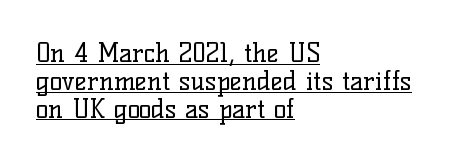
Q: Is the text bold? A: No.
Q: Is the text italic (slanted)? A: No, it is upright.
Q: Is the text underlined? A: Yes.
Q: How is the paragraph aligned? A: Left-aligned.
Q: Is the spacing between letters normal or unusually wide? A: Normal.
Q: Is the spacing between lines tight, normal or loose? A: Tight.
